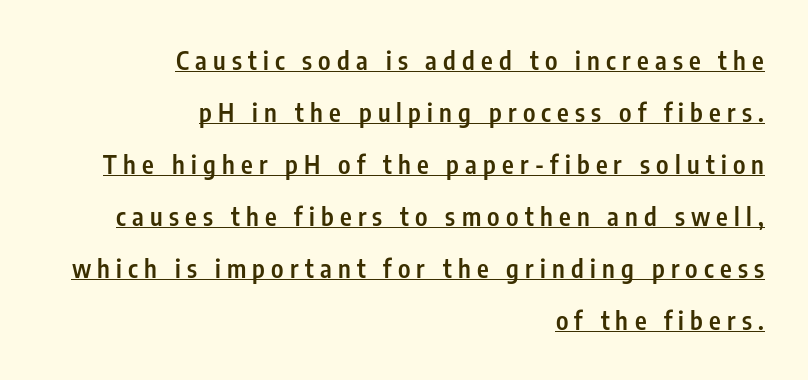
The characters look somewhat weighty, a semibold short of true bold. Compared with typical body copy, the letter spacing here is much looser. Compared with undecorated copy, this sample adds a rule below the words. The leading is generous, giving the passage an open texture. Typeset ragged left — the right edge is the straight one. The letters stand straight up with perfectly vertical stems.
